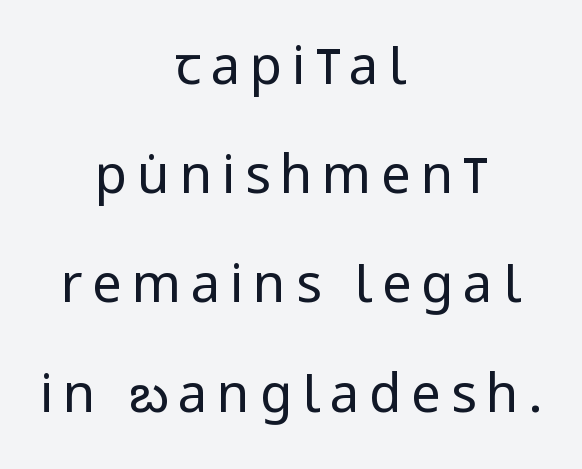
Q: Is the text bold? A: No.
Q: Is the text italic (slanted)? A: No, it is upright.
Q: Is the typeface a serif or a sans-serif typeface? A: Sans-serif.
Q: Is the text underlined? A: No.
Q: How is the paragraph aligned? A: Centered.
Q: Is the spacing between lines tight, normal or loose? A: Loose.
Q: Width (condensed, normal, or wide)? A: Condensed.
Q: Stroke contrast? A: Low.
Q: x-height? A: Large.
Q: Monospaced? A: No.
